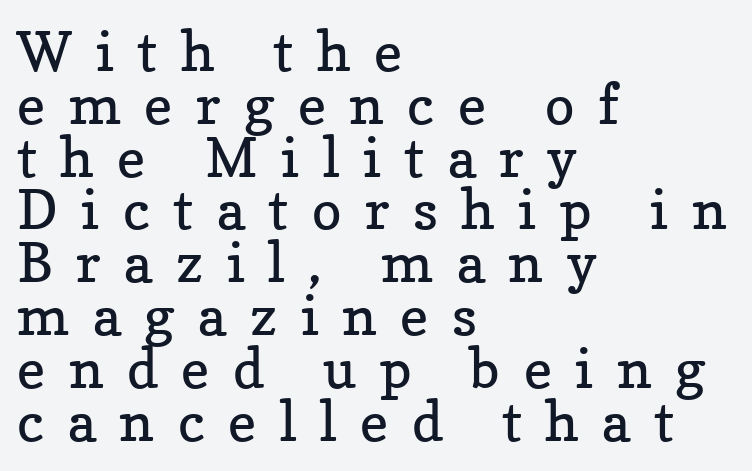
Q: Is the text bold? A: No.
Q: Is the text italic (slanted)? A: No, it is upright.
Q: Is the typeface a serif or a sans-serif typeface? A: Serif.
Q: Is the text underlined? A: No.
Q: How is the paragraph aligned? A: Left-aligned.
Q: Is the spacing between letters normal or unusually wide? A: Unusually wide.
Q: Is the spacing between lines tight, normal or loose? A: Tight.
Q: Width (condensed, normal, or wide)? A: Normal.
Q: Stroke contrast? A: Low.
Q: x-height? A: Medium.
Q: Monospaced? A: No.
